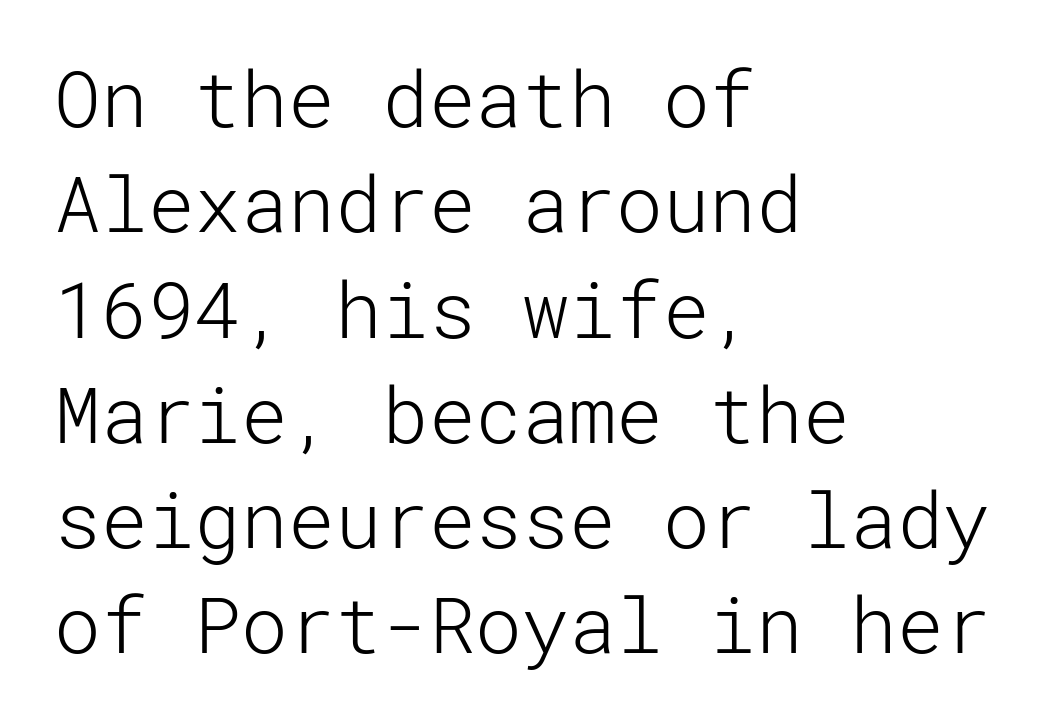
{"serif": "no", "italic": "no", "bold": "no", "weight": "light", "width": "normal", "stroke_contrast": "low", "x_height": "medium", "underline": "no", "align": "left", "line_spacing": "normal", "line_spacing_ratio": 1.35, "letter_spacing": "normal", "letter_spacing_em": 0.0, "glyph_px": 78}
